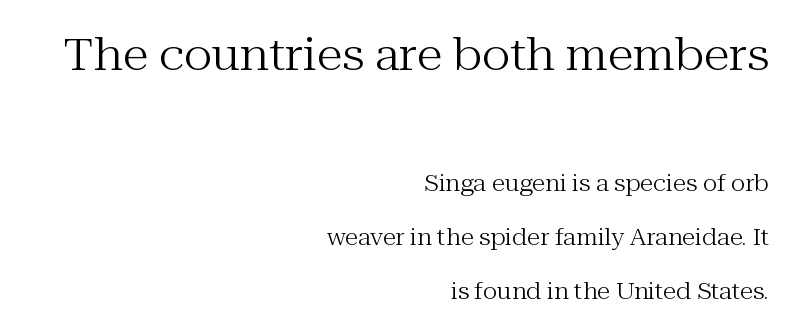
{"serif": "yes", "italic": "no", "bold": "no", "weight": "regular", "width": "normal", "stroke_contrast": "medium", "x_height": "medium", "monospaced": "no", "underline": "no", "align": "right", "line_spacing": "loose", "line_spacing_ratio": 2.45, "letter_spacing": "normal", "letter_spacing_em": 0.0, "larger_block": "first", "size_ratio": 1.95, "glyph_px": 43}
